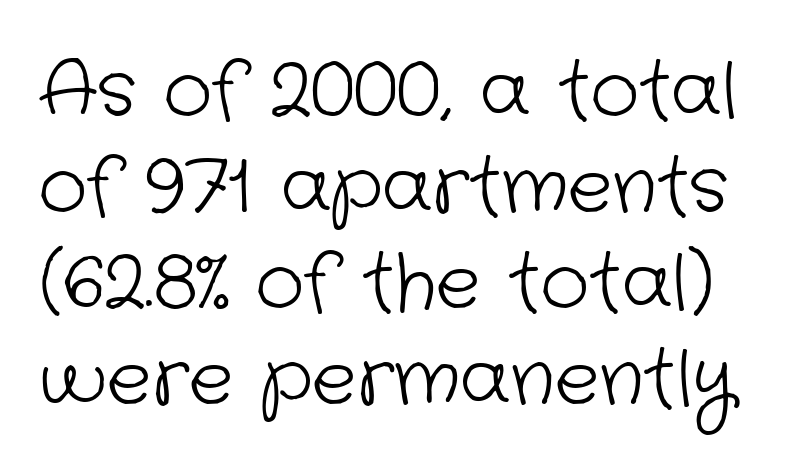
{"serif": "no", "bold": "no", "weight": "light", "width": "normal", "stroke_contrast": "low", "x_height": "medium", "monospaced": "no", "underline": "no", "line_spacing": "normal", "line_spacing_ratio": 1.28, "letter_spacing": "normal", "letter_spacing_em": 0.0, "glyph_px": 75}
